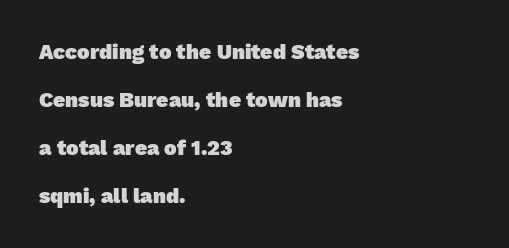
Q: Is the text bold? A: Yes.
Q: Is the text underlined? A: No.
Q: How is the paragraph aligned? A: Left-aligned.
Q: Is the spacing between letters normal or unusually wide? A: Normal.
Q: Is the spacing between lines tight, normal or loose? A: Loose.
